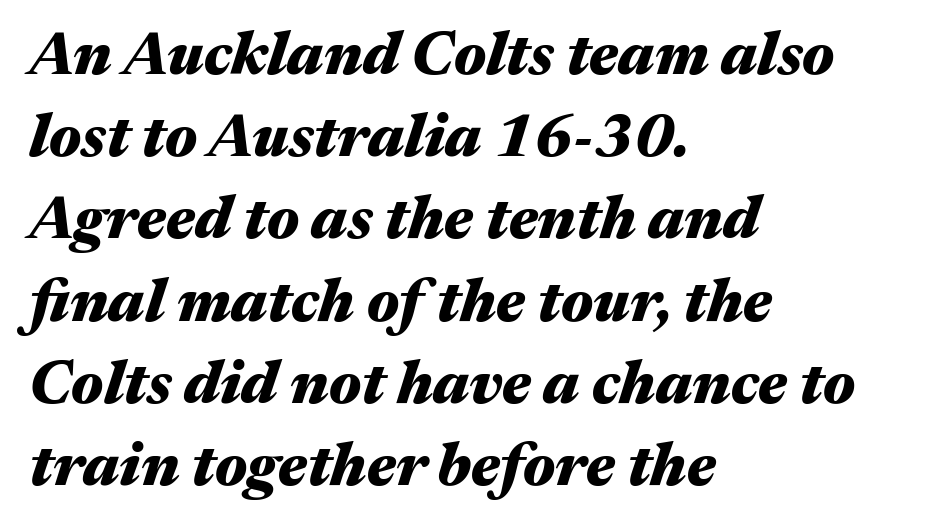
{"italic": "yes", "lean": "right", "slant_degrees": 17, "bold": "yes", "weight": "heavy", "width": "wide", "stroke_contrast": "medium", "x_height": "medium", "monospaced": "no", "underline": "no", "align": "left", "line_spacing": "normal", "line_spacing_ratio": 1.37, "letter_spacing": "normal", "letter_spacing_em": 0.0, "glyph_px": 60}
